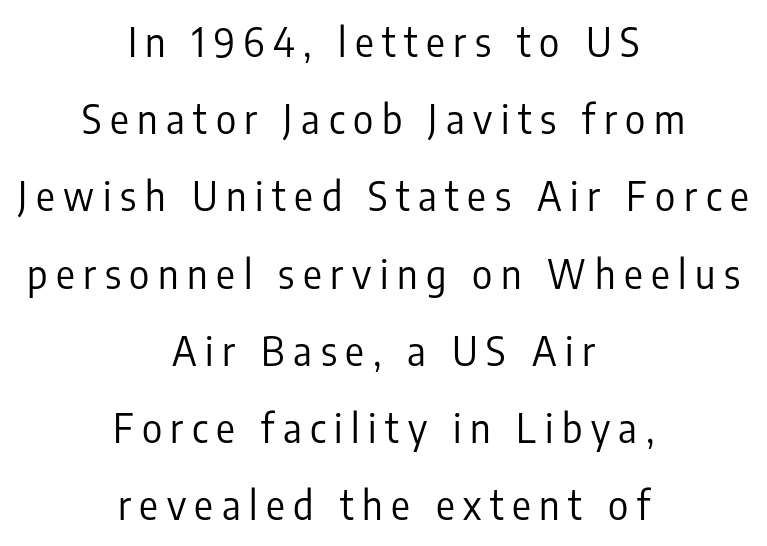
Does the type have serifs? No, each stem ends abruptly. The designer dialed line spacing up above the default. Think of a printed novel: that variable character pitch is what you see here. The paragraph has two soft edges and a firm central axis. The face used here is rendered with a markedly widened letterfit.
